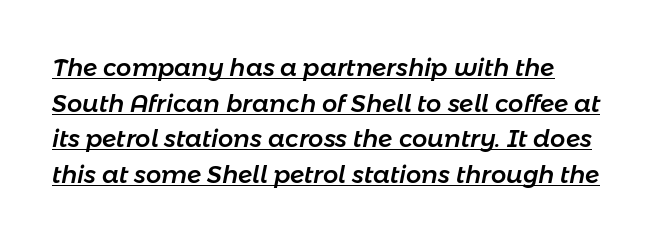
The image shows 24 px text type, italic (leaning right); set left-aligned, normal line spacing (1.48x), normal letter spacing, underlined.
